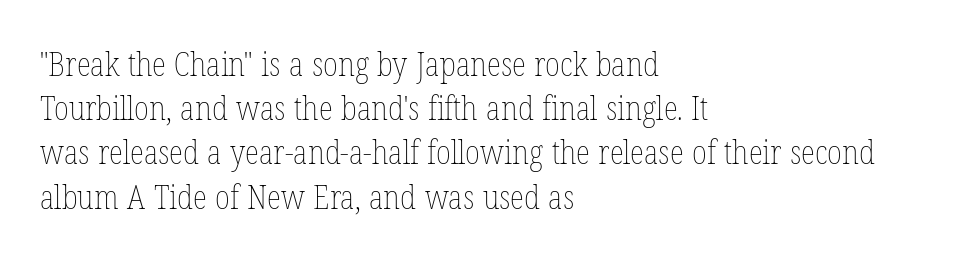
Q: Is the text bold? A: No.
Q: Is the text italic (slanted)? A: No, it is upright.
Q: Is the text underlined? A: No.
Q: How is the paragraph aligned? A: Left-aligned.
Q: Is the spacing between letters normal or unusually wide? A: Normal.
Q: Is the spacing between lines tight, normal or loose? A: Normal.
Q: Width (condensed, normal, or wide)? A: Condensed.
Q: Stroke contrast? A: Low.
Q: x-height? A: Medium.
Q: Monospaced? A: No.
